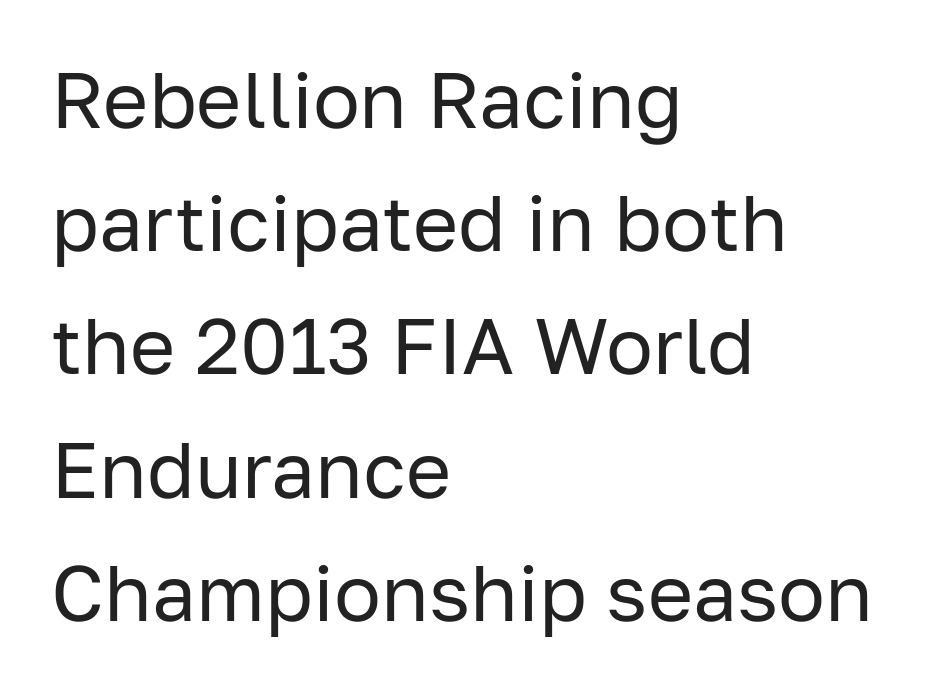
This rendering leaves character spacing at its baseline value. This is sans-serif lettering, the kind often seen on screens and signage. Regular leading. The specimen reads as upright at a glance. Left-aligned paragraph, ragged on the right.
